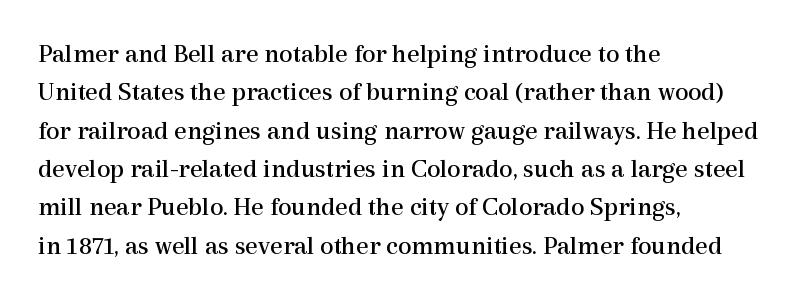
{"italic": "no", "bold": "no", "underline": "no", "align": "left", "line_spacing": "normal", "line_spacing_ratio": 1.42, "letter_spacing": "normal", "letter_spacing_em": 0.0, "glyph_px": 27}
